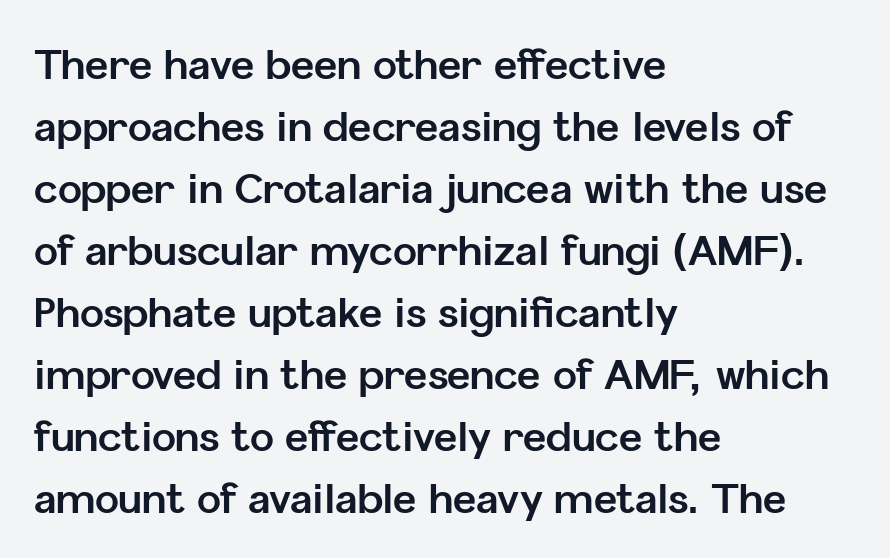
The image shows 40 px bold sans-serif type, upright; set left-aligned, normal line spacing (1.55x), normal letter spacing, not underlined; low stroke contrast and a medium x-height.
